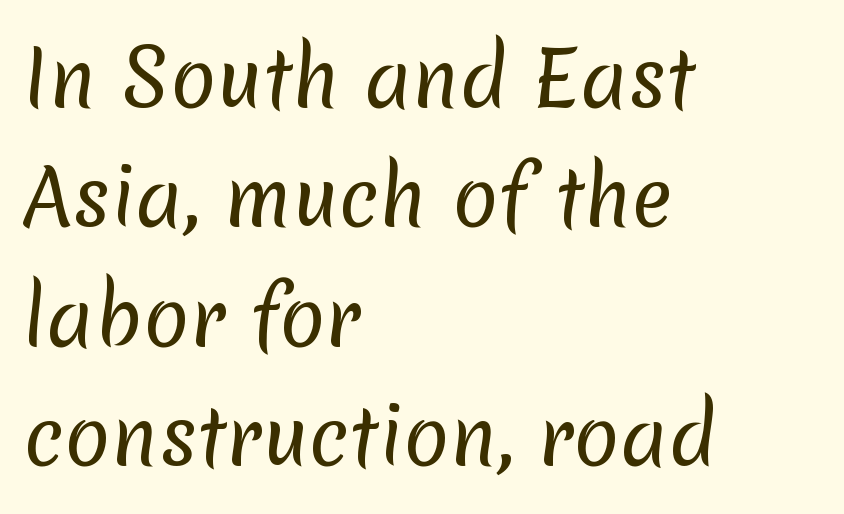
The image shows 76 px regular-weight sans-serif type; set left-aligned, normal line spacing (1.57x), normal letter spacing, not underlined; low stroke contrast and a medium x-height.
